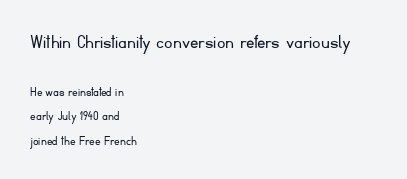
{"italic": "no", "bold": "no", "underline": "no", "align": "left", "line_spacing_ratio": 1.75, "letter_spacing": "normal", "letter_spacing_em": 0.0, "larger_block": "first", "size_ratio": 1.5, "glyph_px": 21}
